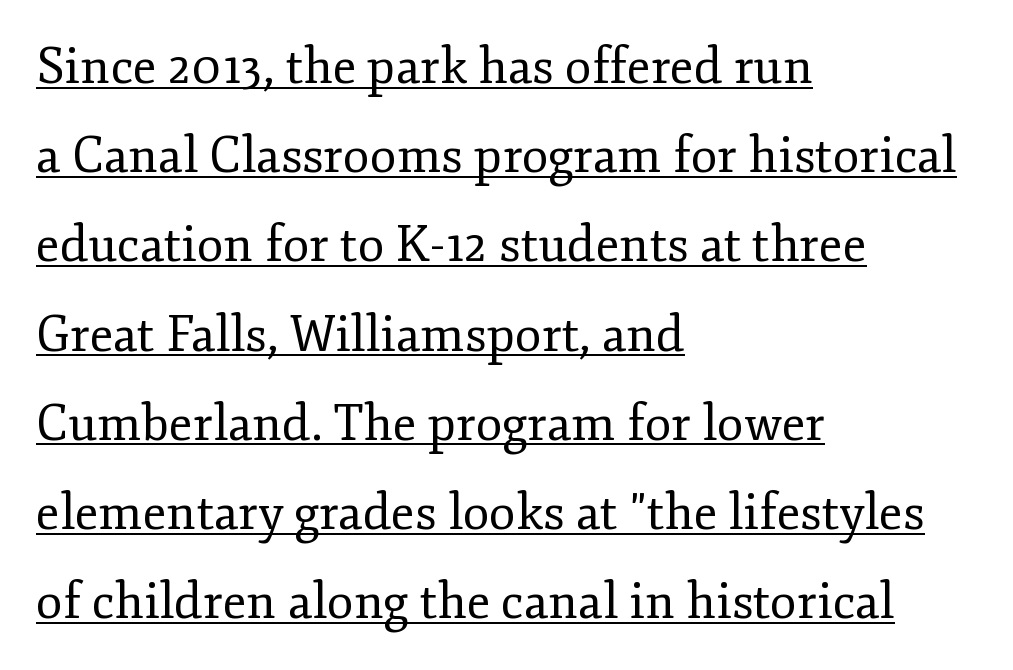
The image shows 49 px regular-weight serif type, upright; set left-aligned, line spacing 1.82x, normal letter spacing, underlined; low stroke contrast and a small x-height.
